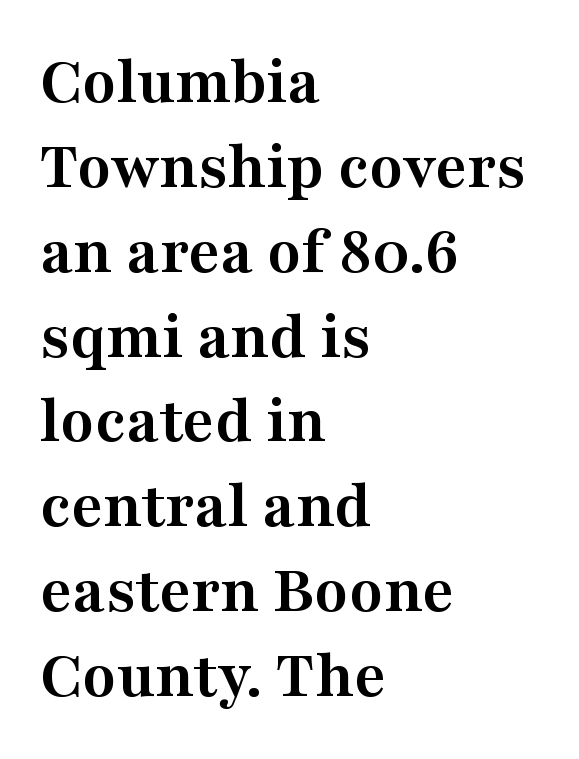
Q: Is the text bold? A: Yes.
Q: Is the text italic (slanted)? A: No, it is upright.
Q: Is the typeface a serif or a sans-serif typeface? A: Serif.
Q: Is the text underlined? A: No.
Q: How is the paragraph aligned? A: Left-aligned.
Q: Is the spacing between letters normal or unusually wide? A: Normal.
Q: Width (condensed, normal, or wide)? A: Wide.
Q: Stroke contrast? A: Medium.
Q: x-height? A: Medium.
Q: Monospaced? A: No.
